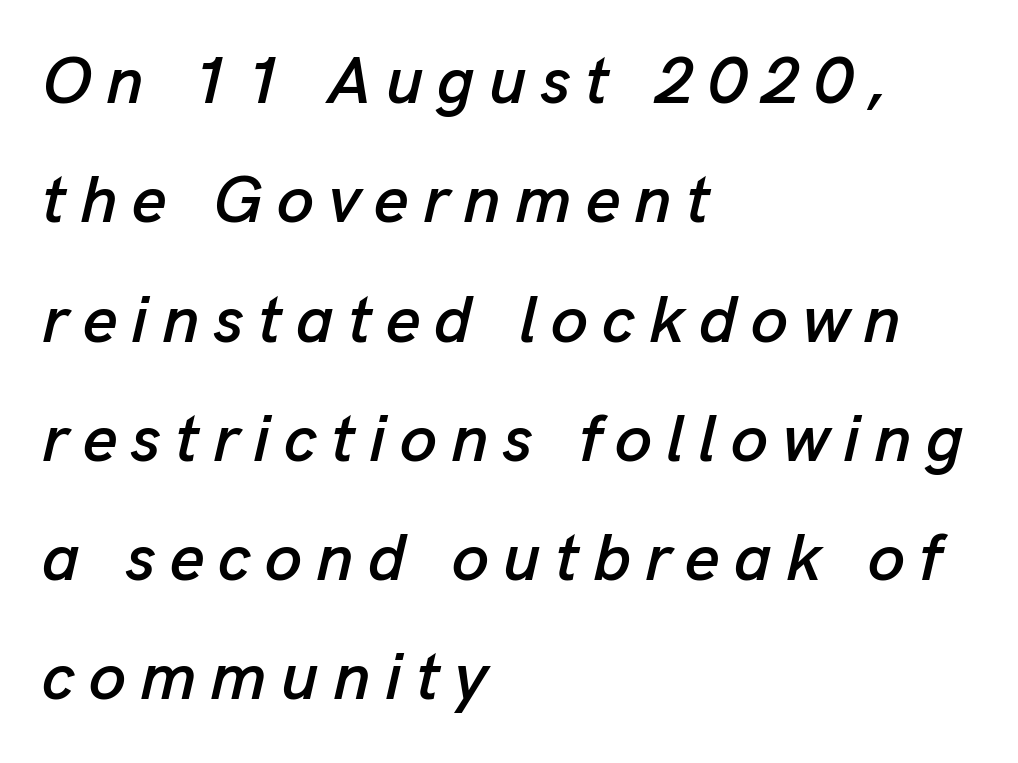
Q: Is the text italic (slanted)? A: Yes, it leans right by about 13 degrees.
Q: Is the text underlined? A: No.
Q: How is the paragraph aligned? A: Left-aligned.
Q: Is the spacing between letters normal or unusually wide? A: Unusually wide.
Q: Width (condensed, normal, or wide)? A: Normal.
Q: Stroke contrast? A: Low.
Q: x-height? A: Medium.
Q: Monospaced? A: No.
